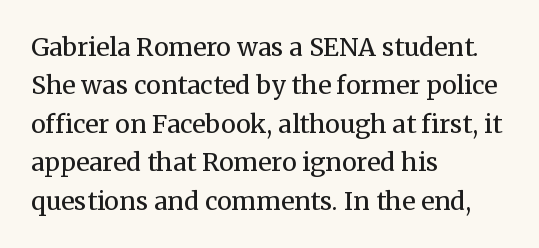
{"italic": "no", "bold": "no", "underline": "no", "align": "left", "line_spacing": "normal", "line_spacing_ratio": 1.54, "letter_spacing": "normal", "letter_spacing_em": 0.0, "glyph_px": 25}
